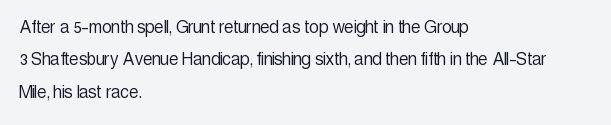
Q: Is the text bold? A: No.
Q: Is the text italic (slanted)? A: No, it is upright.
Q: Is the text underlined? A: No.
Q: How is the paragraph aligned? A: Left-aligned.
Q: Is the spacing between letters normal or unusually wide? A: Normal.
Q: Is the spacing between lines tight, normal or loose? A: Normal.
